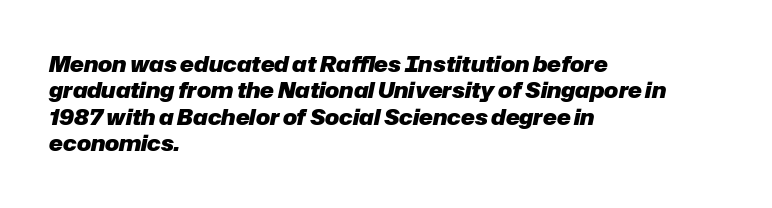
The image shows 21 px bold type, italic (leaning right); set left-aligned, normal line spacing (1.26x), normal letter spacing, not underlined.
